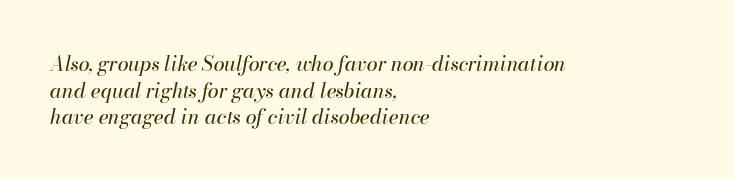
Q: Is the text bold? A: No.
Q: Is the text italic (slanted)? A: Yes, it leans right by about 13 degrees.
Q: Is the text underlined? A: No.
Q: How is the paragraph aligned? A: Left-aligned.
Q: Is the spacing between letters normal or unusually wide? A: Normal.
Q: Is the spacing between lines tight, normal or loose? A: Normal.
